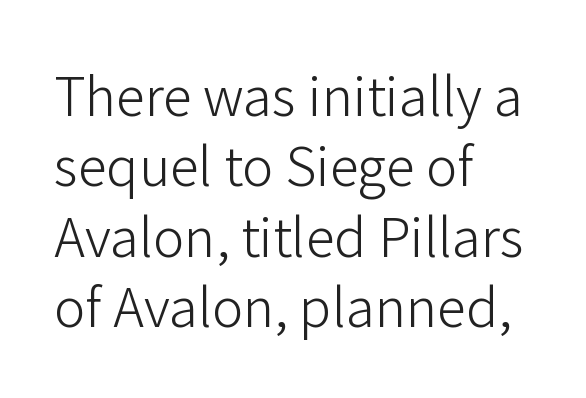
The passage shown has conventional tracking throughout. Line beginnings align vertically; line endings do not. Underlining? Definitely not there. Is the stroke heavy? The answer is a plain regular-or-lighter. Is there much room between lines? A standard amount, neither cramped nor airy.
